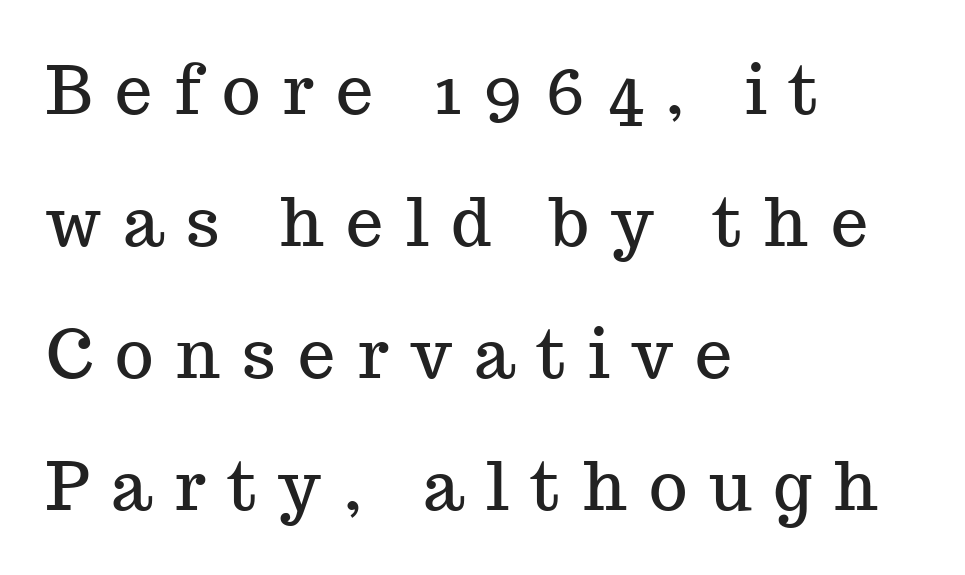
{"serif": "yes", "italic": "no", "width": "normal", "stroke_contrast": "medium", "x_height": "medium", "monospaced": "no", "underline": "no", "align": "left", "line_spacing": "loose", "line_spacing_ratio": 2.0, "letter_spacing": "wide", "letter_spacing_em": 0.34, "glyph_px": 66}
